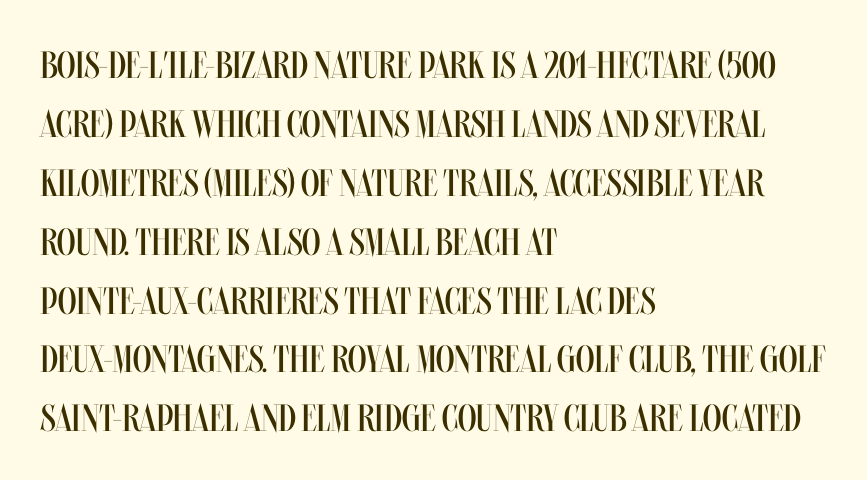
Q: Is the text bold? A: No.
Q: Is the text italic (slanted)? A: No, it is upright.
Q: Is the text underlined? A: No.
Q: How is the paragraph aligned? A: Left-aligned.
Q: Is the spacing between letters normal or unusually wide? A: Normal.
Q: Is the spacing between lines tight, normal or loose? A: Normal.
Q: Width (condensed, normal, or wide)? A: Condensed.
Q: Stroke contrast? A: Medium.
Q: x-height? A: Large.
Q: Monospaced? A: No.
